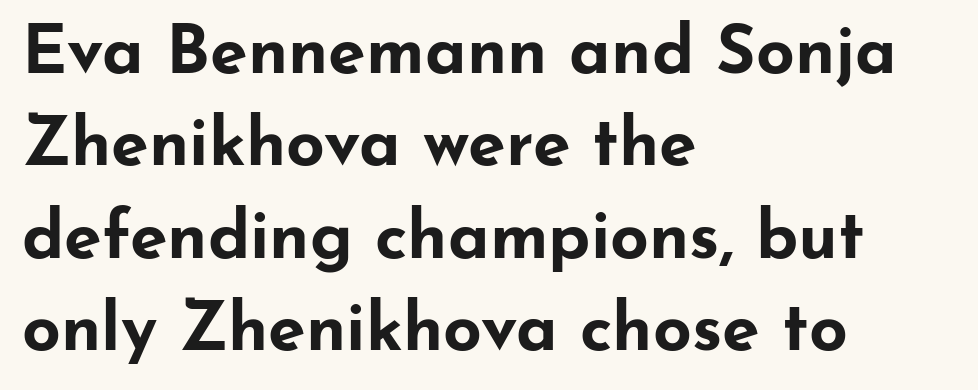
Interline gaps are of average width in this sample. Words float on clear page, feet unadorned. The tracking reads as untouched default to a designer's eye. Look at the bottom of the vertical strokes: they stop flat, with no serifs.
